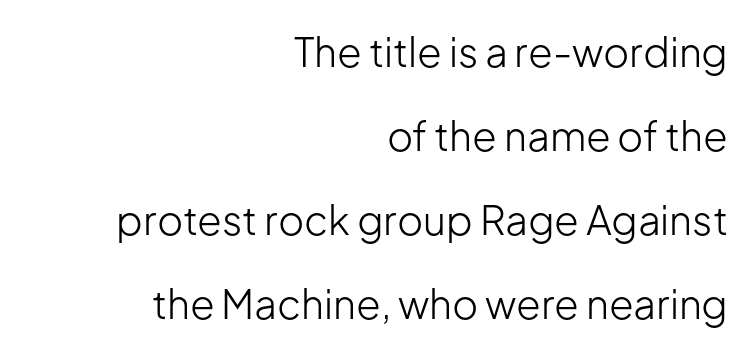
Is this a fixed-width face? No — the glyphs have proportional, varying widths. The passage shown is not underscored anywhere. These lines stand farther apart than default settings would place them. These lines keep a tight, regular rhythm from letter to letter. Rendered with straight, roman letterforms. These lines are set flush right with a ragged left edge.
